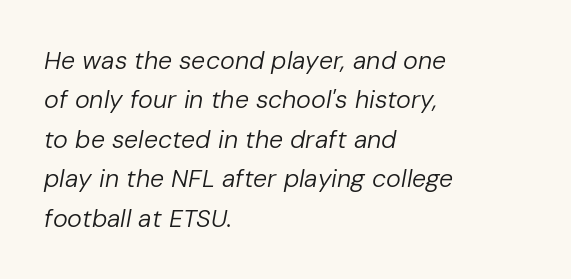
Is the block centered? No — it sits flush against the left margin. This sample uses plain, unmodified letter spacing. The axis of the letterforms is tilted away from vertical. Descender tails drop into unmarked territory.
